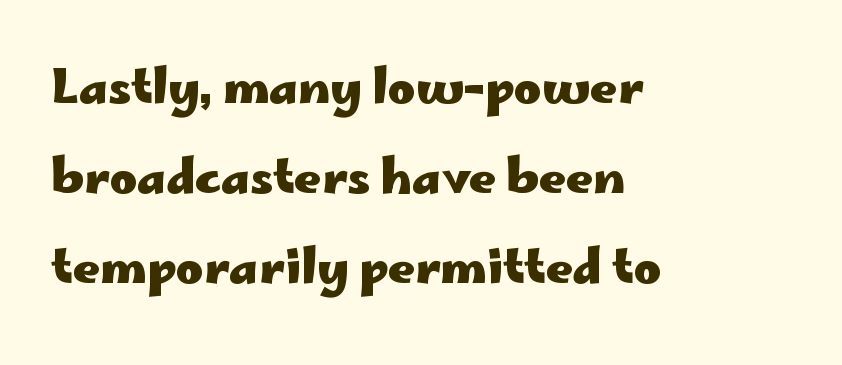
{"serif": "no", "italic": "no", "bold": "yes", "weight": "heavy", "width": "wide", "stroke_contrast": "low", "x_height": "small", "monospaced": "no", "underline": "no", "align": "left", "line_spacing": "loose", "line_spacing_ratio": 1.91, "letter_spacing": "normal", "letter_spacing_em": 0.0, "glyph_px": 47}
